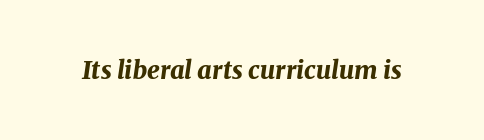
{"italic": "yes", "lean": "right", "slant_degrees": 8, "bold": "yes", "underline": "no", "letter_spacing": "normal", "letter_spacing_em": 0.0, "glyph_px": 25}
